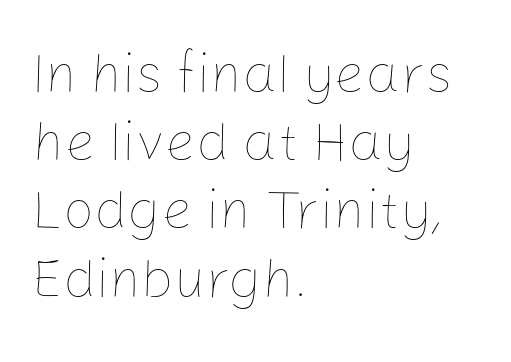
Is there any slant? The stems are plumb. The letters advance in unequal steps, a hallmark of proportional type. This rendering uses left alignment, leaving the right contour irregular. A typesetter would call this zero additional tracking. The strip under each line holds only bare page. Nothing heavy about these letters — not bold at all.
